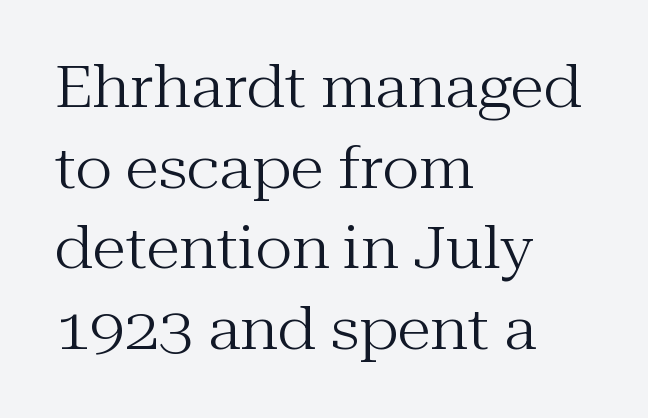
The image shows 56 px regular-weight serif type, upright; set left-aligned, normal line spacing (1.44x), normal letter spacing, not underlined; medium stroke contrast and a medium x-height.
